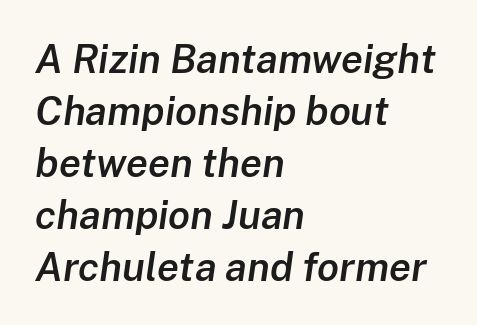
Q: Is the text bold? A: Semi-bold.
Q: Is the text italic (slanted)? A: Yes, it leans right by about 8 degrees.
Q: Is the text underlined? A: No.
Q: How is the paragraph aligned? A: Left-aligned.
Q: Is the spacing between letters normal or unusually wide? A: Normal.
Q: Is the spacing between lines tight, normal or loose? A: Normal.
Q: Width (condensed, normal, or wide)? A: Normal.
Q: Stroke contrast? A: Low.
Q: x-height? A: Medium.
Q: Monospaced? A: No.
